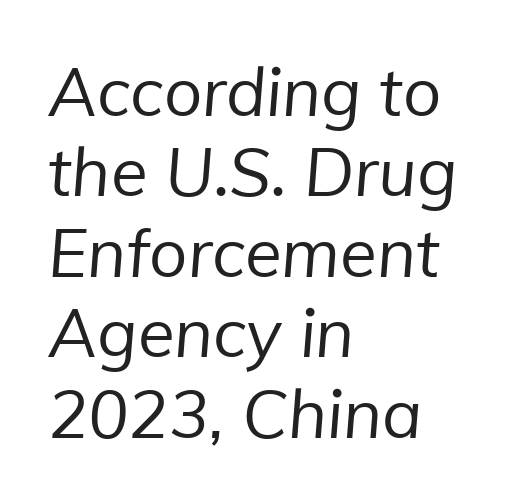
{"serif": "no", "bold": "no", "weight": "regular", "width": "normal", "stroke_contrast": "low", "x_height": "medium", "monospaced": "no", "underline": "no", "align": "left", "line_spacing_ratio": 1.2, "letter_spacing": "normal", "letter_spacing_em": 0.0, "glyph_px": 67}
